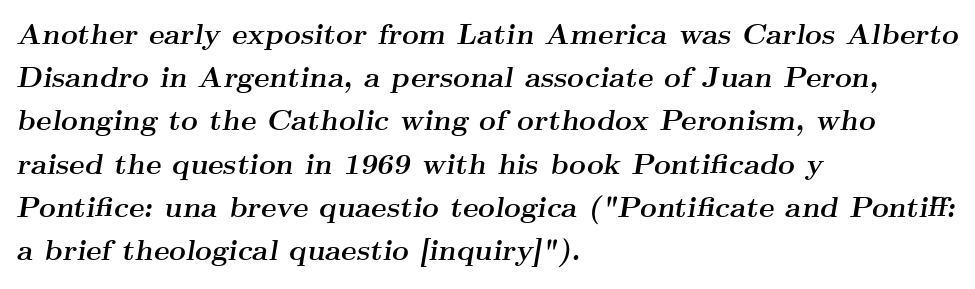
The image shows 29 px semibold, wide serif type, italic (leaning right); set left-aligned, normal line spacing (1.49x), normal letter spacing, not underlined; medium stroke contrast and a small x-height.
